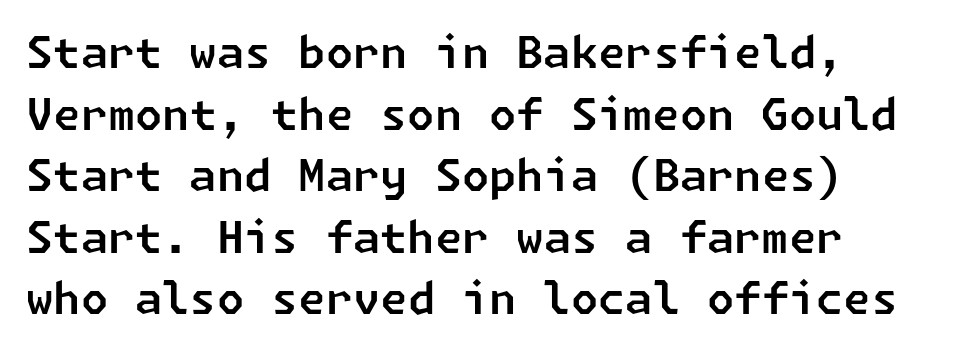
The image shows 44 px sans-serif type; set left-aligned, normal line spacing (1.4x), normal letter spacing, not underlined; low stroke contrast and a medium x-height.
